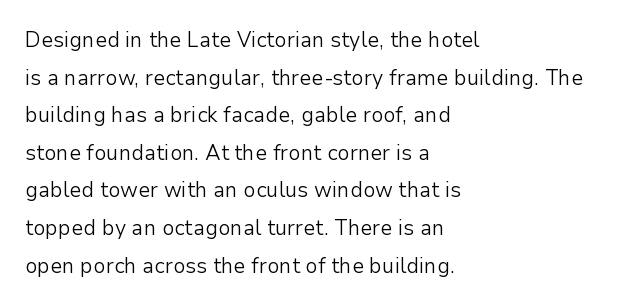
Q: Is the text bold? A: No.
Q: Is the text italic (slanted)? A: No, it is upright.
Q: Is the text underlined? A: No.
Q: How is the paragraph aligned? A: Left-aligned.
Q: Is the spacing between letters normal or unusually wide? A: Normal.
